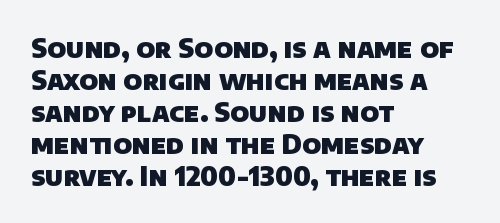
{"bold": "yes", "underline": "no", "align": "left", "line_spacing_ratio": 1.23, "letter_spacing": "normal", "letter_spacing_em": 0.0, "glyph_px": 26}
